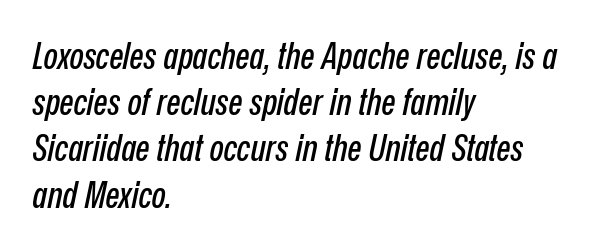
{"italic": "yes", "lean": "right", "slant_degrees": 12, "width": "condensed", "stroke_contrast": "low", "x_height": "medium", "monospaced": "no", "underline": "no", "align": "left", "line_spacing": "normal", "line_spacing_ratio": 1.25, "letter_spacing": "normal", "letter_spacing_em": 0.0, "glyph_px": 37}
